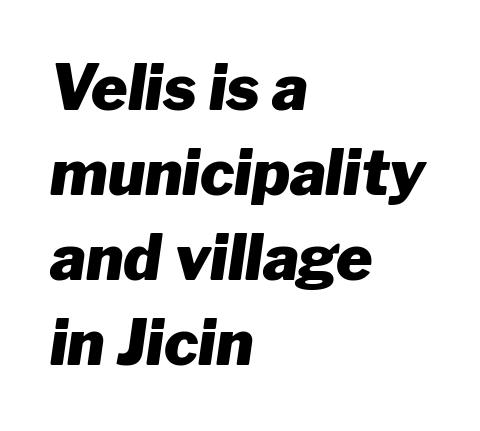
The image shows 62 px heavy type, italic (leaning right); set left-aligned, normal line spacing (1.37x), normal letter spacing, not underlined; low stroke contrast and a medium x-height.
